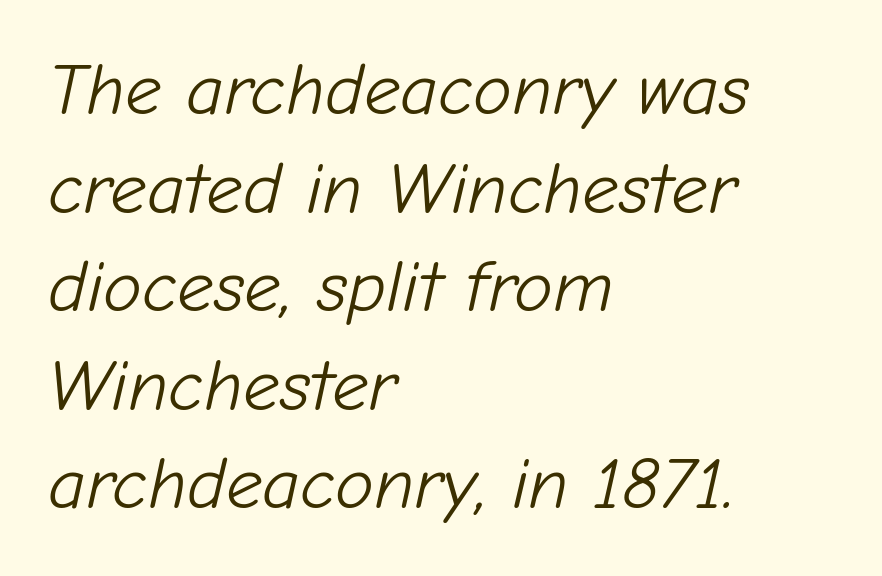
{"italic": "yes", "lean": "right", "slant_degrees": 12, "bold": "no", "weight": "light", "width": "normal", "stroke_contrast": "low", "x_height": "medium", "monospaced": "no", "underline": "no", "align": "left", "line_spacing": "normal", "line_spacing_ratio": 1.35, "letter_spacing": "normal", "letter_spacing_em": 0.0, "glyph_px": 73}
